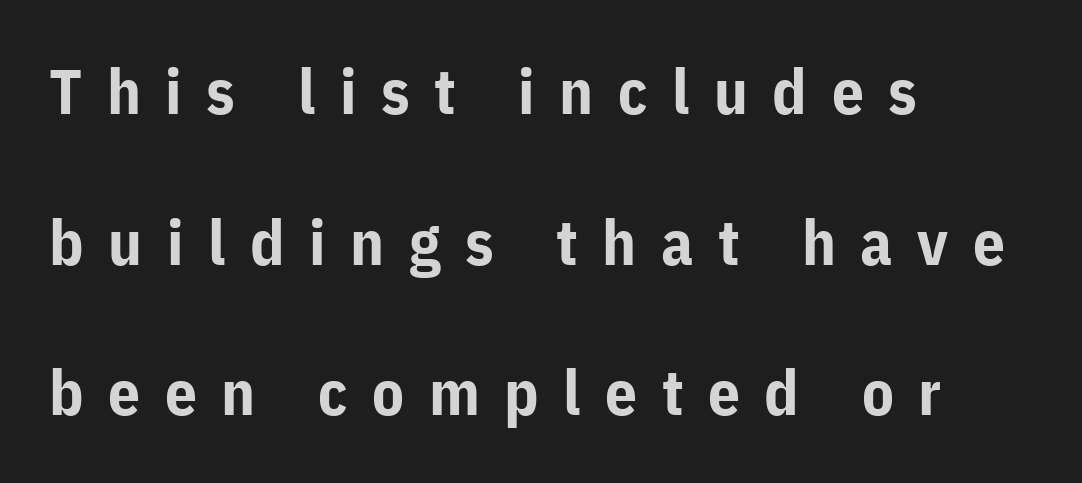
Q: Is the text bold? A: Yes.
Q: Is the text italic (slanted)? A: No, it is upright.
Q: Is the typeface a serif or a sans-serif typeface? A: Sans-serif.
Q: Is the text underlined? A: No.
Q: How is the paragraph aligned? A: Left-aligned.
Q: Is the spacing between letters normal or unusually wide? A: Unusually wide.
Q: Is the spacing between lines tight, normal or loose? A: Loose.
Q: Width (condensed, normal, or wide)? A: Normal.
Q: Stroke contrast? A: Low.
Q: x-height? A: Medium.
Q: Monospaced? A: No.
